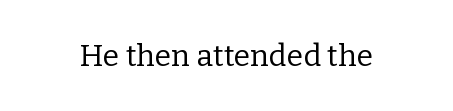
{"serif": "yes", "italic": "no", "bold": "no", "weight": "regular", "width": "normal", "stroke_contrast": "low", "x_height": "medium", "monospaced": "no", "underline": "no", "letter_spacing": "normal", "letter_spacing_em": 0.0, "glyph_px": 30}
